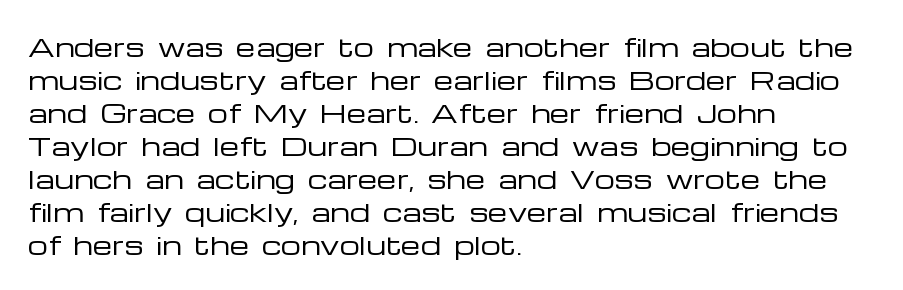
Q: Is the text bold? A: No.
Q: Is the text italic (slanted)? A: No, it is upright.
Q: Is the text underlined? A: No.
Q: How is the paragraph aligned? A: Left-aligned.
Q: Is the spacing between letters normal or unusually wide? A: Normal.
Q: Is the spacing between lines tight, normal or loose? A: Normal.
